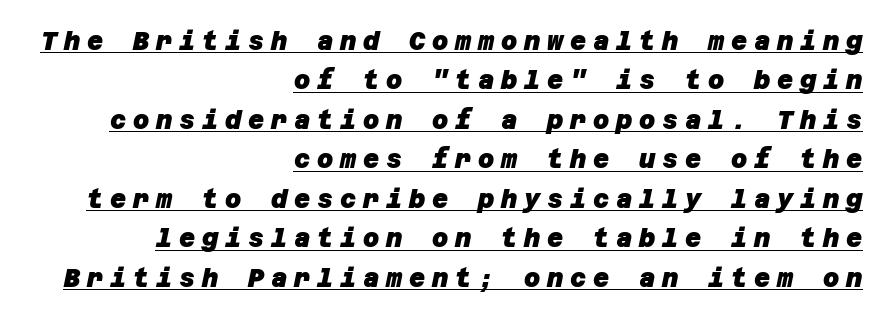
Letter spacing: wide. Horizontal bands of white between lines are of average thickness. Weight check: bold — yes, fully. The text block is weighted toward the right margin, trailing off unevenly leftward.
